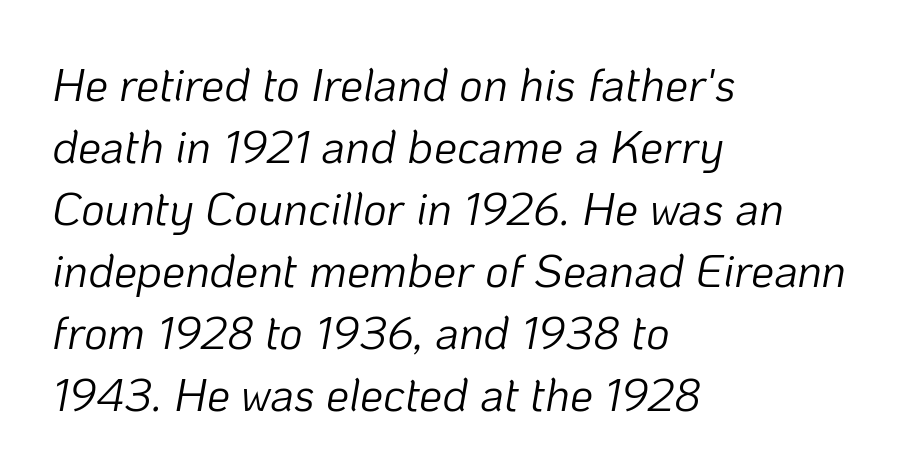
The image shows 46 px light type, italic (leaning right); set left-aligned, normal line spacing (1.35x), normal letter spacing, not underlined; low stroke contrast and a medium x-height.
